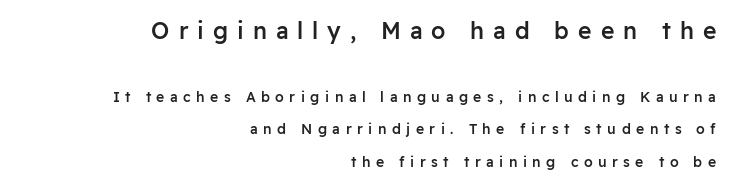
Q: Is the text bold? A: Semi-bold.
Q: Is the text italic (slanted)? A: No, it is upright.
Q: Is the text underlined? A: No.
Q: How is the paragraph aligned? A: Right-aligned.
Q: Is the spacing between letters normal or unusually wide? A: Unusually wide.
Q: Is the spacing between lines tight, normal or loose? A: Loose.
Q: Which block of text is set in a larger size, the first (top) or the second (bottom)? A: The first (top) one.
